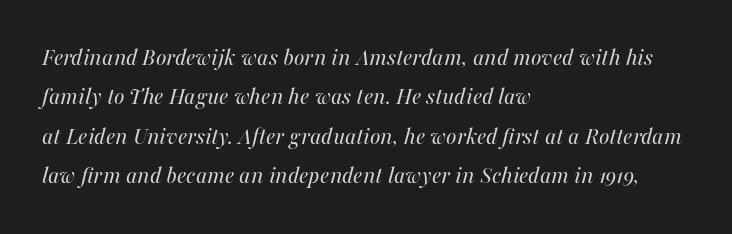
Q: Is the text bold? A: No.
Q: Is the text italic (slanted)? A: Yes, it leans right by about 16 degrees.
Q: Is the text underlined? A: No.
Q: How is the paragraph aligned? A: Left-aligned.
Q: Is the spacing between letters normal or unusually wide? A: Normal.
Q: Is the spacing between lines tight, normal or loose? A: Normal.
